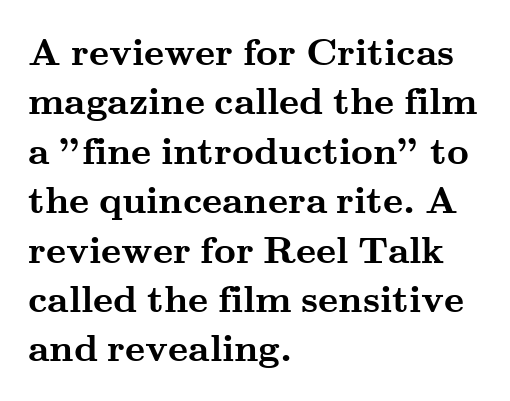
Leading: standard. Nothing unusual about the tracking: characters are spaced as the font intends. The setting favours the left margin, as ordinary paragraphs usually do. A typesetter would label this face a serif. You can tell it's not italic because the verticals are truly vertical. The passage shown is emphatically bold.
